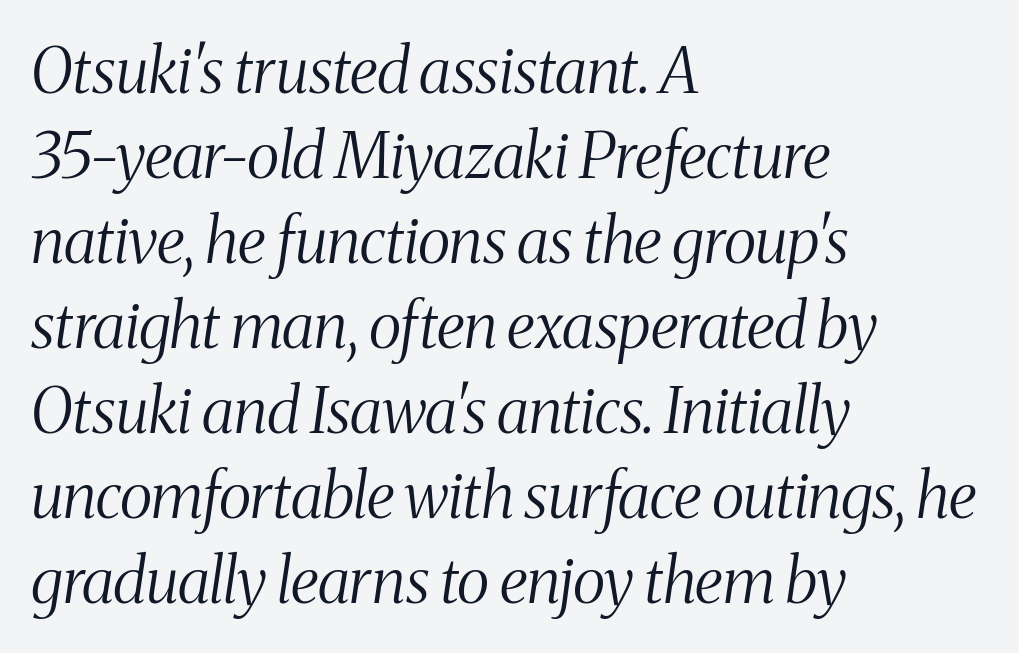
{"serif": "yes", "italic": "yes", "lean": "right", "slant_degrees": 8, "bold": "no", "weight": "light", "width": "condensed", "stroke_contrast": "medium", "x_height": "medium", "monospaced": "no", "underline": "no", "align": "left", "line_spacing": "normal", "line_spacing_ratio": 1.35, "letter_spacing": "normal", "letter_spacing_em": 0.0, "glyph_px": 63}
